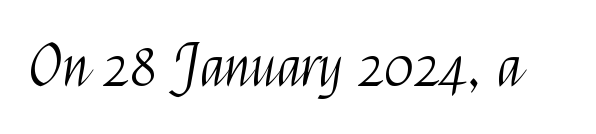
Q: Is the text bold? A: No.
Q: Is the text italic (slanted)? A: Yes.
Q: Is the typeface a serif or a sans-serif typeface? A: Sans-serif.
Q: Is the text underlined? A: No.
Q: Is the spacing between letters normal or unusually wide? A: Normal.
Q: Width (condensed, normal, or wide)? A: Condensed.
Q: Stroke contrast? A: Medium.
Q: x-height? A: Medium.
Q: Monospaced? A: No.
